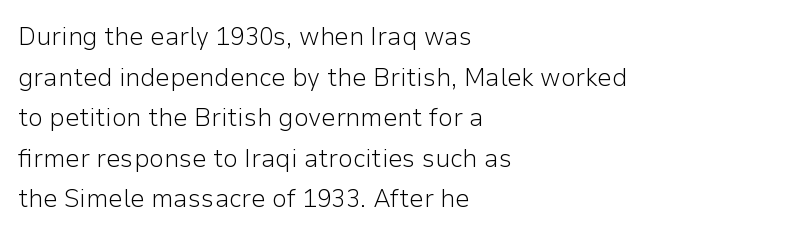
Q: Is the text bold? A: No.
Q: Is the text italic (slanted)? A: No, it is upright.
Q: Is the text underlined? A: No.
Q: How is the paragraph aligned? A: Left-aligned.
Q: Is the spacing between letters normal or unusually wide? A: Normal.
Q: Is the spacing between lines tight, normal or loose? A: Normal.
